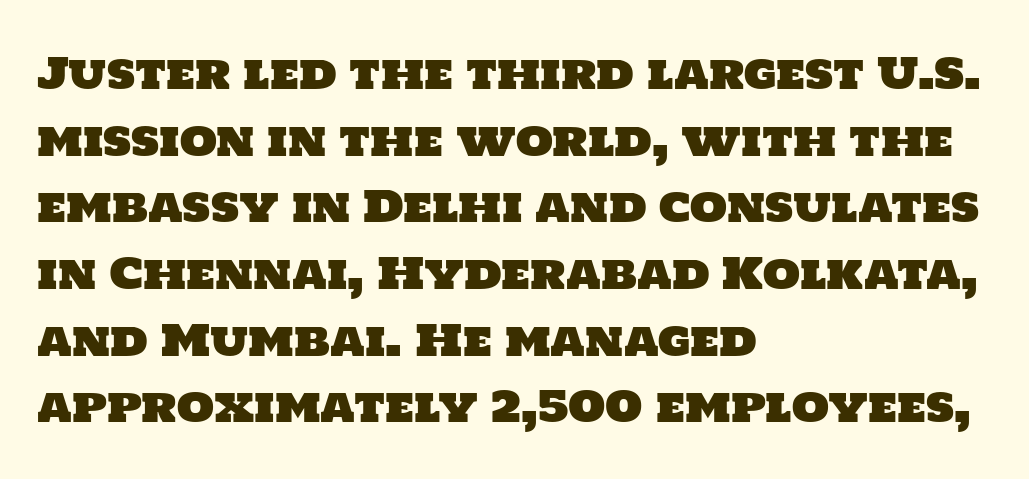
The strip under each line holds only bare page. Does the copy run flush right? No — it runs flush left. Caption: standard tracking, unaltered. The block of text has a typical density, with ordinary space between rows. No feet cap the strokes, marking this as sans-serif type. Looks like regular typesetting: each glyph gets only the width it needs.
